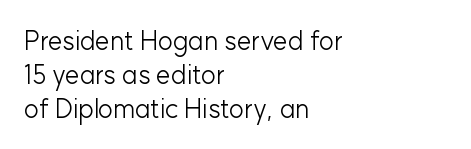
Q: Is the text bold? A: No.
Q: Is the text italic (slanted)? A: No, it is upright.
Q: Is the text underlined? A: No.
Q: How is the paragraph aligned? A: Left-aligned.
Q: Is the spacing between letters normal or unusually wide? A: Normal.
Q: Is the spacing between lines tight, normal or loose? A: Normal.
